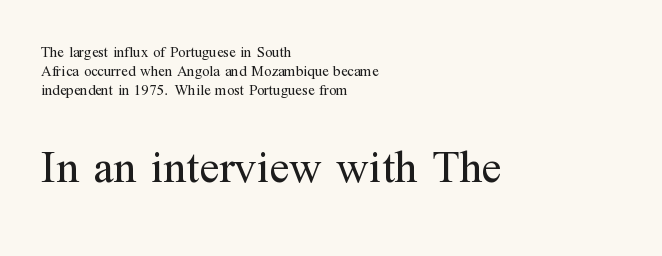
The glyphs are unaccompanied by any horizontal stroke below them. No letter is thick-stroked: the sample isn't bold. Check where the strokes stop: tiny serifs finish them off. Block two is the big one; block one sits smaller above it. The rendering uses natural spacing where letterforms have individual widths. The leading is moderate, giving the passage an even texture.
